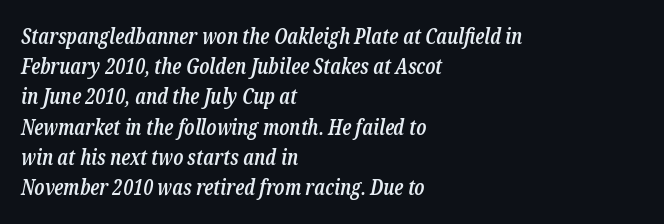
Vertical spacing — default. On the weight axis this lands at semibold, roughly 600. The specimen omits any rule beneath the text block's lines. If you drew a ruler down the left edge, every line would touch it.
